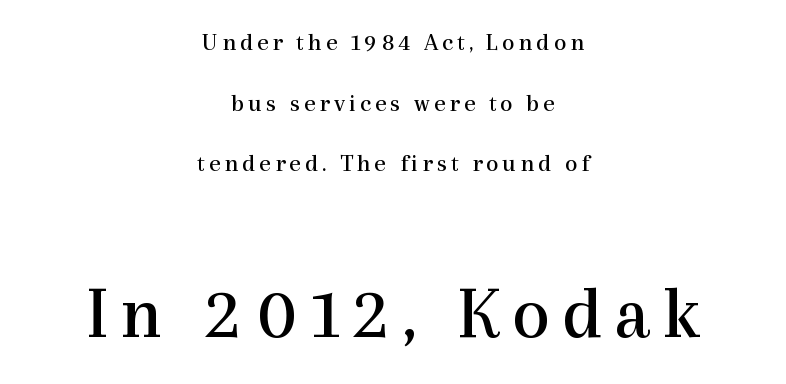
Q: Is the text bold? A: No.
Q: Is the text italic (slanted)? A: No, it is upright.
Q: Is the typeface a serif or a sans-serif typeface? A: Serif.
Q: Is the text underlined? A: No.
Q: How is the paragraph aligned? A: Centered.
Q: Is the spacing between lines tight, normal or loose? A: Loose.
Q: Which block of text is set in a larger size, the first (top) or the second (bottom)? A: The second (bottom) one.
Q: Width (condensed, normal, or wide)? A: Normal.
Q: x-height? A: Medium.
Q: Monospaced? A: No.
